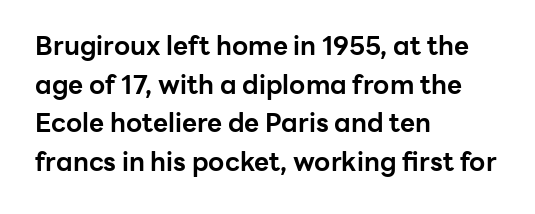
The image shows 26 px bold type, upright; set left-aligned, normal line spacing (1.49x), normal letter spacing, not underlined.
